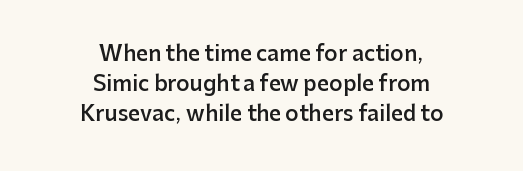
Evenly set lines give the paragraph a standard silhouette. The typography opts for an upright posture over an oblique one. No extra tracking has been applied to these lines. Semibold letterforms, between regular and bold. Has an underline been added? It has not.
